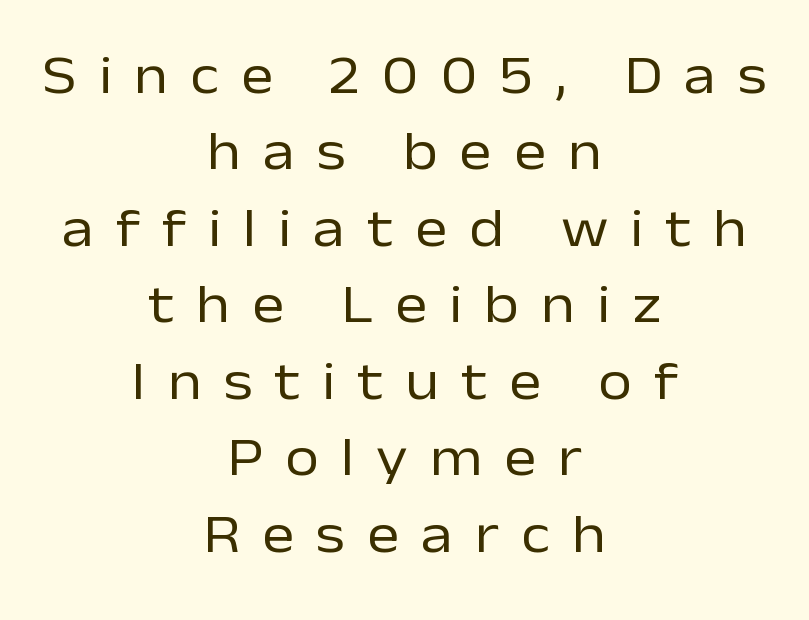
Q: Is the text bold? A: No.
Q: Is the text italic (slanted)? A: No, it is upright.
Q: Is the typeface a serif or a sans-serif typeface? A: Sans-serif.
Q: Is the text underlined? A: No.
Q: How is the paragraph aligned? A: Centered.
Q: Is the spacing between letters normal or unusually wide? A: Unusually wide.
Q: Is the spacing between lines tight, normal or loose? A: Normal.
Q: Width (condensed, normal, or wide)? A: Normal.
Q: Stroke contrast? A: Low.
Q: x-height? A: Medium.
Q: Monospaced? A: No.
